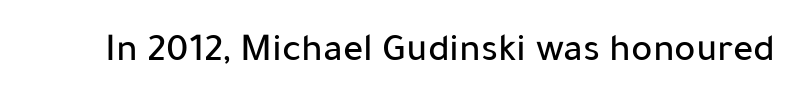
Every stem runs plumb, perpendicular to the baseline. The foot of each line stays bare and open. Here the designer chose a conventional face with non-uniform glyph widths. This rendering leaves character spacing at its baseline value.
